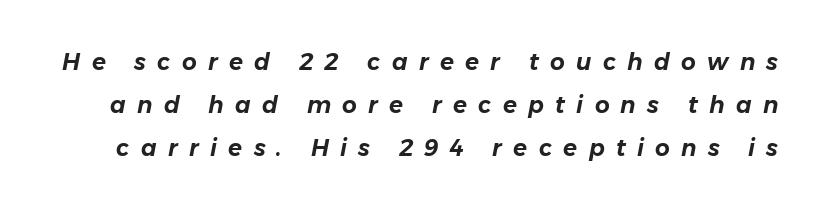
{"italic": "yes", "lean": "right", "slant_degrees": 11, "underline": "no", "line_spacing_ratio": 1.87, "letter_spacing": "wide", "letter_spacing_em": 0.49, "glyph_px": 23}
